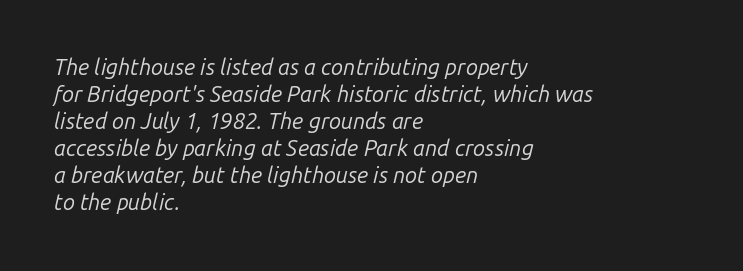
Q: Is the text bold? A: No.
Q: Is the text italic (slanted)? A: Yes, it leans right by about 14 degrees.
Q: Is the text underlined? A: No.
Q: How is the paragraph aligned? A: Left-aligned.
Q: Is the spacing between letters normal or unusually wide? A: Normal.
